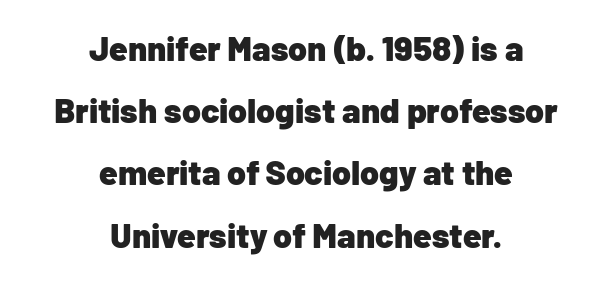
The letters advance in unequal steps, a hallmark of proportional type. Centered paragraph, ragged on both sides. Quick note: underline off. Check where the strokes stop: nothing finishes them off — pure sans. Weight check: bold — yes, fully. The specimen reads as upright at a glance.
